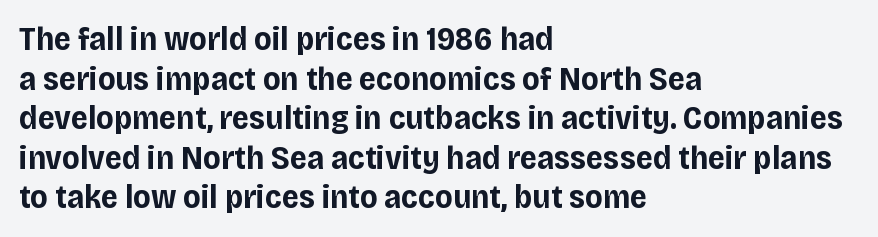
To sum up the face: it is a sans, with no serifs. Descenders are the only things crossing below the line. A typesetter would call this zero additional tracking. The letters advance in unequal steps, a hallmark of proportional type. This sample is left-justified, so line endings fall wherever the words run out. The axis of the letterforms is exactly vertical.
